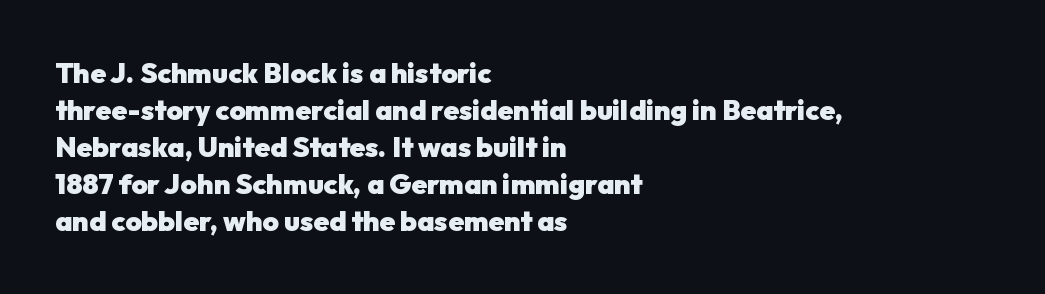
{"serif": "no", "italic": "no", "bold": "yes", "weight": "heavy", "width": "normal", "stroke_contrast": "low", "x_height": "medium", "monospaced": "no", "underline": "no", "align": "left", "line_spacing": "normal", "line_spacing_ratio": 1.32, "letter_spacing": "normal", "letter_spacing_em": 0.0, "glyph_px": 28}
